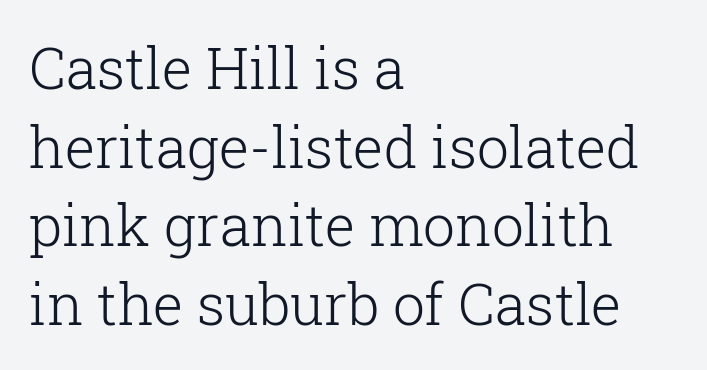
The characters display serif detailing at their extremities. The weight would be labelled regular, book, light, or lighter still. The passage shown stacks its lines at a standard gap. The face used here is proportionally spaced, like ordinary book or web type. In CSS terms this would be text-align: left. Decoration check: the copy has no underline.
